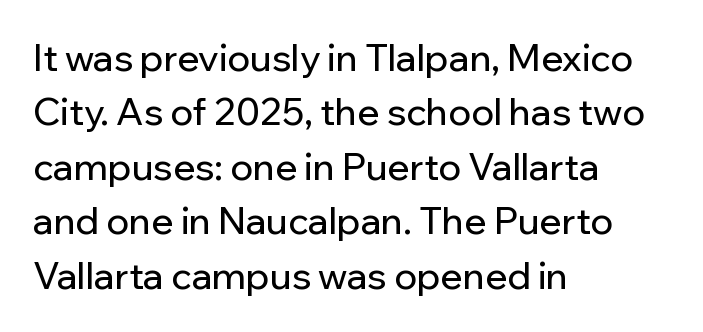
A roman cut, with each character standing at attention. Interline gaps are of average width in this sample. What kind of face is this? One without serifs — a sans. These lines are rendered in a variable-pitch font. Rule under the text: the space is simply empty.
